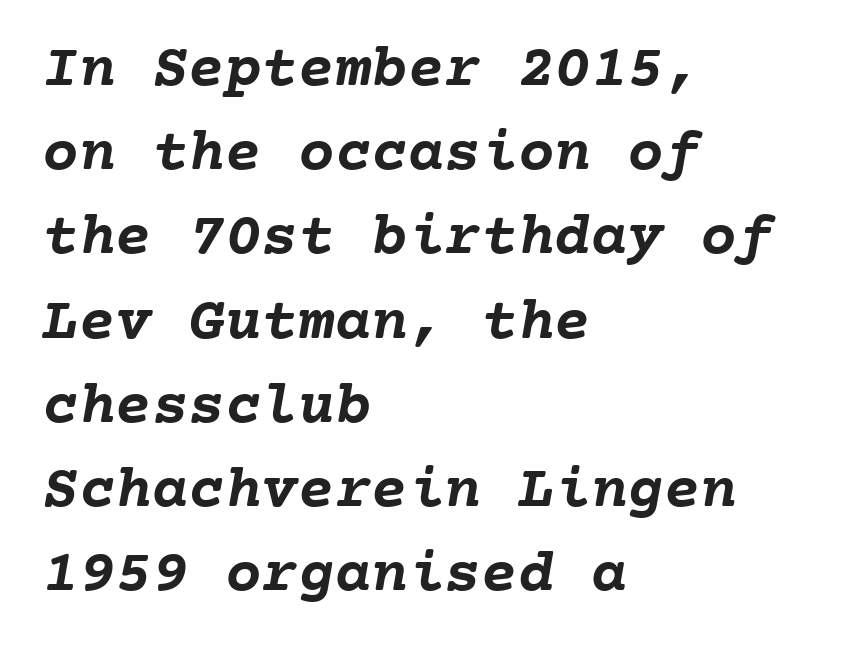
Each new line begins a customary step beneath the previous one. Tracking here is standard; glyphs follow each other at the usual distance. Is this a fixed-width face? Yes — each glyph sits in an identical cell. What weight is shown? A full bold with thick strokes.
